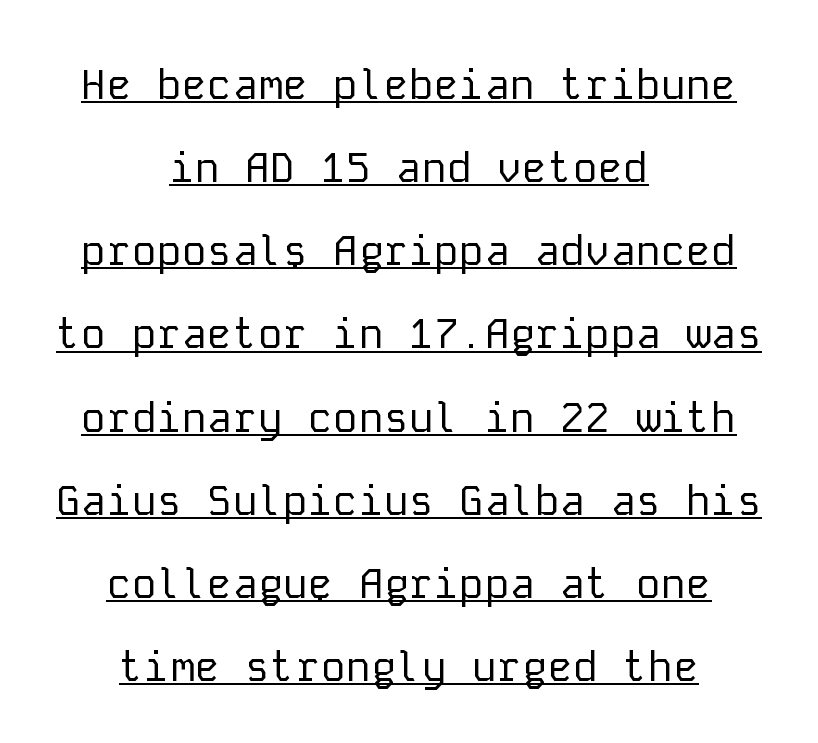
Looks like terminal output: every glyph gets an equal slot. The passage shown stacks its lines with a broad gap. Each letter's strokes conclude bluntly, with no projecting serifs. A centered setting, common on invitations and titles, is used for this passage. This sample carries an underscore along the baseline area. No chunkiness to these letters — they're not bold.
